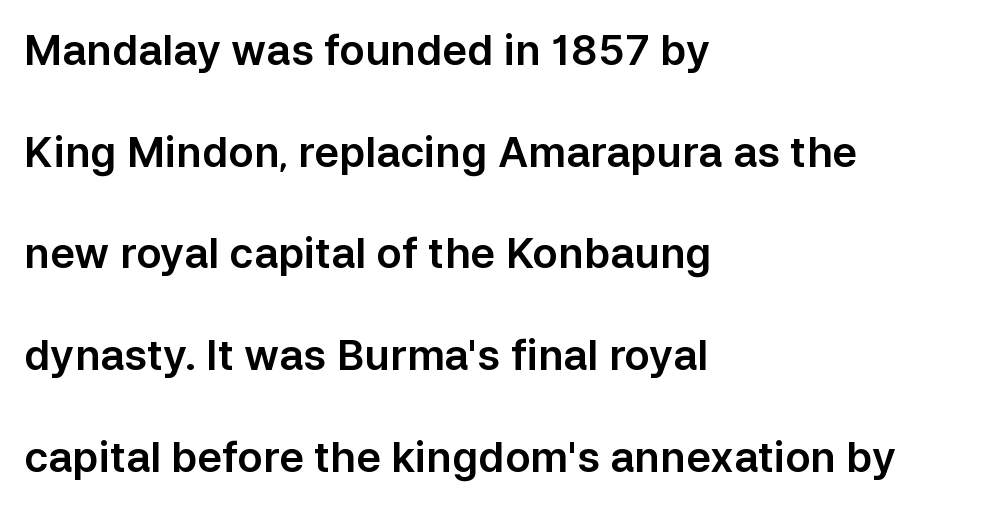
Q: Is the text italic (slanted)? A: No, it is upright.
Q: Is the typeface a serif or a sans-serif typeface? A: Sans-serif.
Q: Is the text underlined? A: No.
Q: How is the paragraph aligned? A: Left-aligned.
Q: Is the spacing between letters normal or unusually wide? A: Normal.
Q: Is the spacing between lines tight, normal or loose? A: Loose.
Q: Width (condensed, normal, or wide)? A: Normal.
Q: Stroke contrast? A: Low.
Q: x-height? A: Medium.
Q: Monospaced? A: No.
